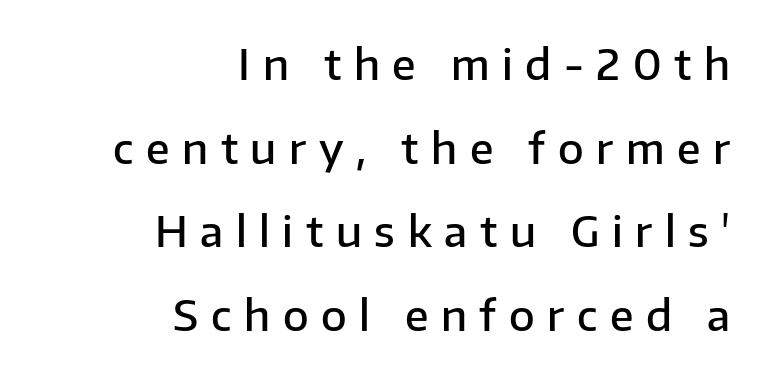
Q: Is the text bold? A: Semi-bold.
Q: Is the text italic (slanted)? A: No, it is upright.
Q: Is the typeface a serif or a sans-serif typeface? A: Sans-serif.
Q: Is the text underlined? A: No.
Q: How is the paragraph aligned? A: Right-aligned.
Q: Is the spacing between letters normal or unusually wide? A: Unusually wide.
Q: Is the spacing between lines tight, normal or loose? A: Loose.
Q: Width (condensed, normal, or wide)? A: Normal.
Q: Stroke contrast? A: Low.
Q: x-height? A: Medium.
Q: Monospaced? A: No.
